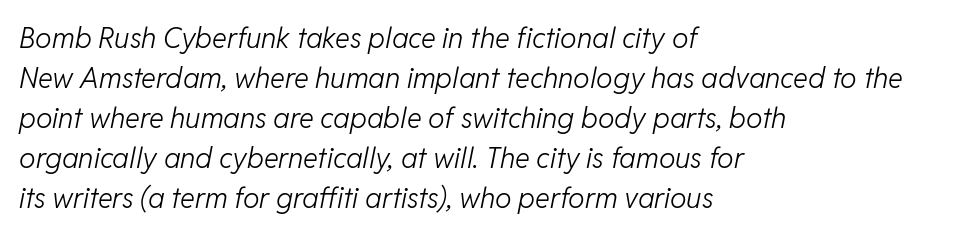
If you drew a line through each stem, it would be angled. Weight: regular or lighter. Interline gaps are of average width in this sample. This sample has the flowing, uneven cadence of proportional lettering. Does extra space separate the letters? No, they use regular spacing. The foot of each line stays bare and open.
